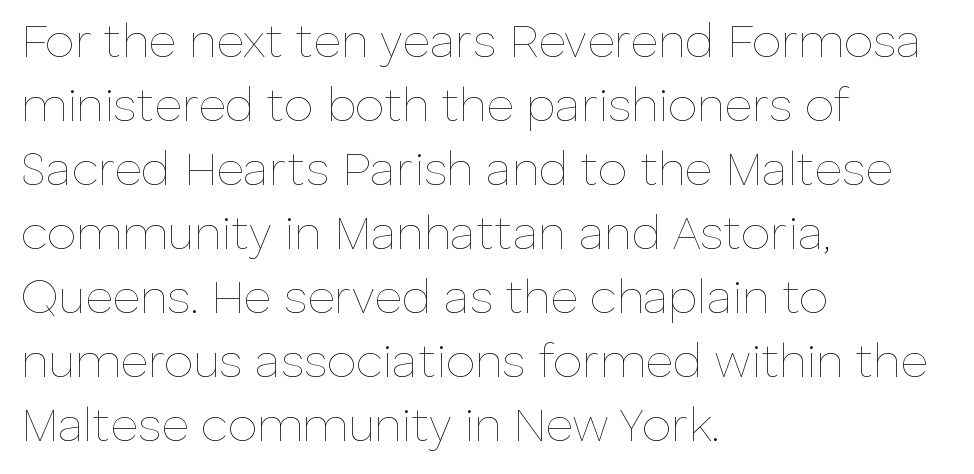
Between one letter and the next there's only the usual sliver of space. The gap between lines stays unmarked. Ascenders rise straight up at ninety degrees. The cut favours lightness, reaching ordinary text weight at its darkest. The setting favours the left margin, as ordinary paragraphs usually do.
